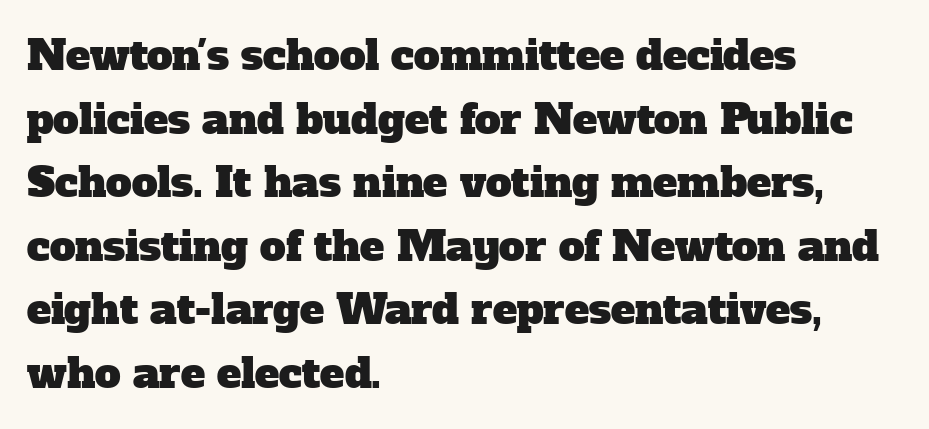
The image shows 41 px serif type; set left-aligned, normal line spacing (1.55x), normal letter spacing, not underlined; low stroke contrast and a medium x-height.
